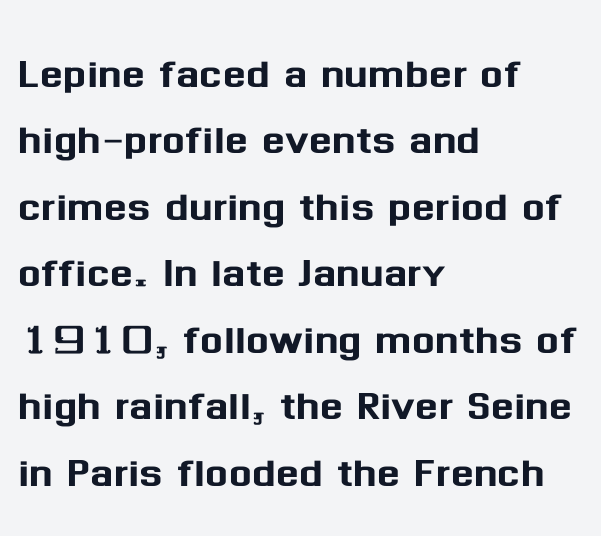
Q: Is the text italic (slanted)? A: No, it is upright.
Q: Is the typeface a serif or a sans-serif typeface? A: Sans-serif.
Q: Is the text underlined? A: No.
Q: How is the paragraph aligned? A: Left-aligned.
Q: Is the spacing between letters normal or unusually wide? A: Normal.
Q: Width (condensed, normal, or wide)? A: Normal.
Q: Stroke contrast? A: Medium.
Q: x-height? A: Medium.
Q: Monospaced? A: No.
